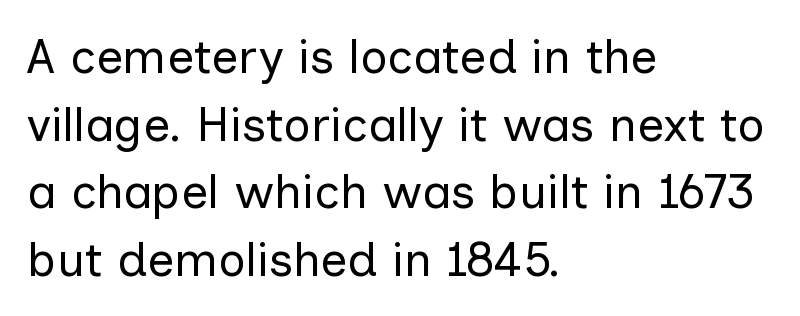
Where is the straight margin? On the left. Students, observe: this is what conventionally led text looks like. Unlike italic type, these characters show no tilt at all. Stroke mass is kept to a normal reading level or below.
